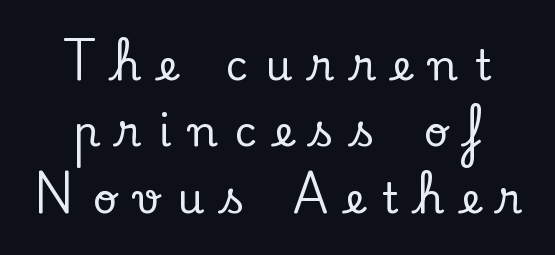
The rendering uses a moderate line-height, typical for paragraphs. Each word looks stretched out because of the extra space between its letters. This sample has the flowing, uneven cadence of proportional lettering.
